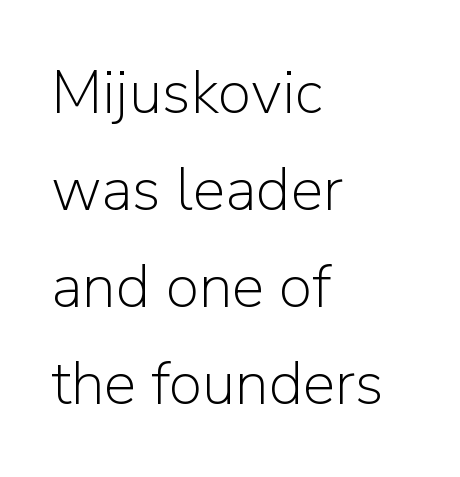
The image shows 61 px light sans-serif type, upright; set left-aligned, normal line spacing (1.59x), normal letter spacing, not underlined; low stroke contrast and a medium x-height.
